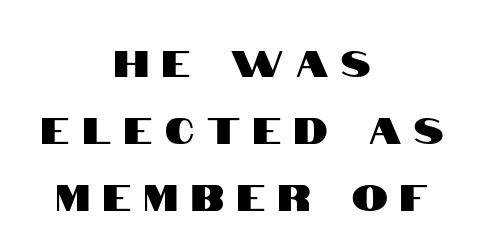
{"serif": "no", "italic": "no", "width": "condensed", "stroke_contrast": "high", "x_height": "large", "monospaced": "no", "underline": "no", "align": "center", "line_spacing_ratio": 1.86, "letter_spacing": "wide", "letter_spacing_em": 0.36, "glyph_px": 36}
